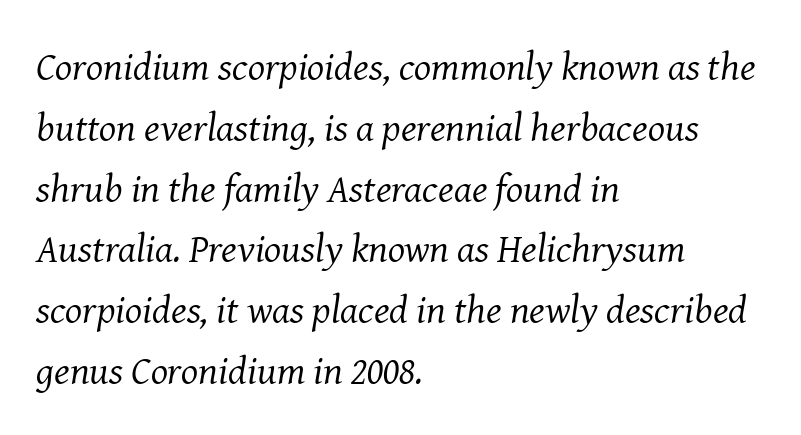
This is oblique type, the kind used for emphasis or titles. Honestly, the row spacing looks completely unremarkable. The passage is arranged the way most books set body copy — flush left. Weight: in the light-to-regular range. Little horizontal feet cap the strokes, marking this as serif type. These lines are rendered in a variable-pitch font.
